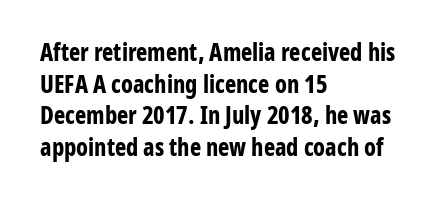
{"italic": "no", "bold": "yes", "underline": "no", "align": "left", "line_spacing": "normal", "line_spacing_ratio": 1.32, "letter_spacing": "normal", "letter_spacing_em": 0.0, "glyph_px": 24}
